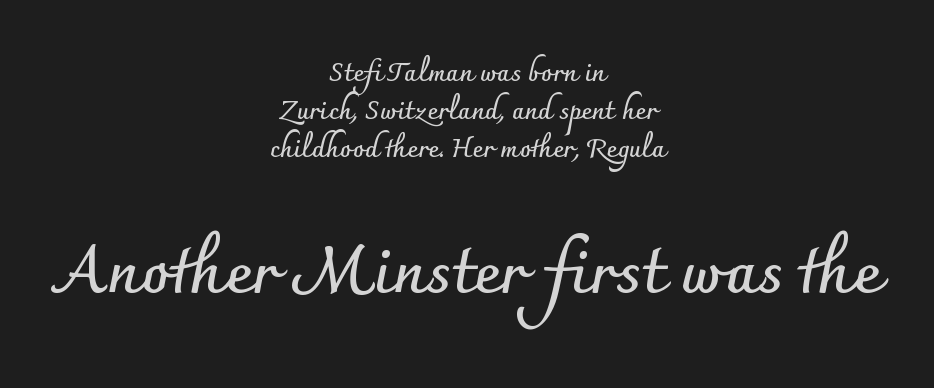
{"serif": "no", "bold": "yes", "weight": "semibold", "width": "normal", "stroke_contrast": "low", "x_height": "small", "monospaced": "no", "underline": "no", "align": "center", "line_spacing": "normal", "line_spacing_ratio": 1.46, "letter_spacing": "normal", "letter_spacing_em": 0.0, "larger_block": "second", "size_ratio": 2.5, "glyph_px": 65}
